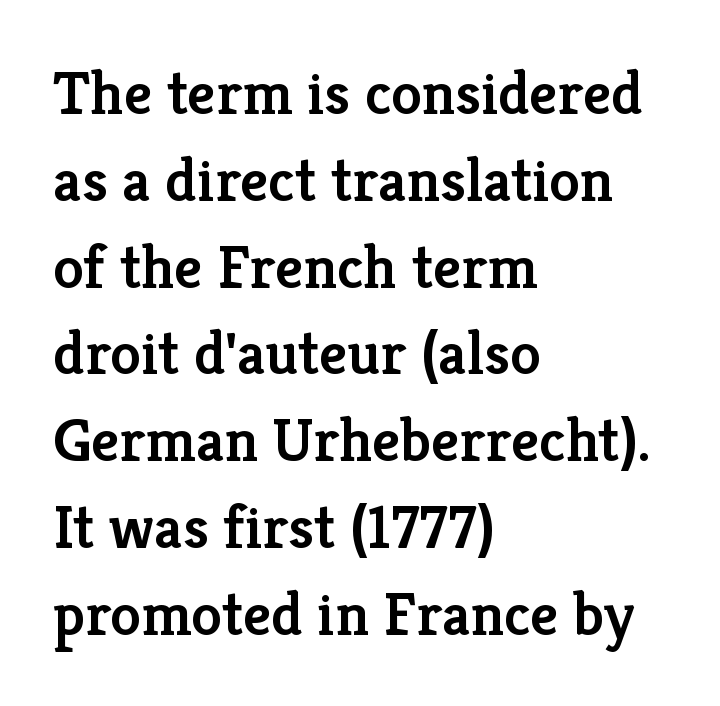
{"serif": "yes", "italic": "no", "bold": "semi", "weight": "semibold", "width": "normal", "stroke_contrast": "low", "x_height": "medium", "monospaced": "no", "underline": "no", "align": "left", "line_spacing": "normal", "line_spacing_ratio": 1.4, "letter_spacing": "normal", "letter_spacing_em": 0.0, "glyph_px": 62}
